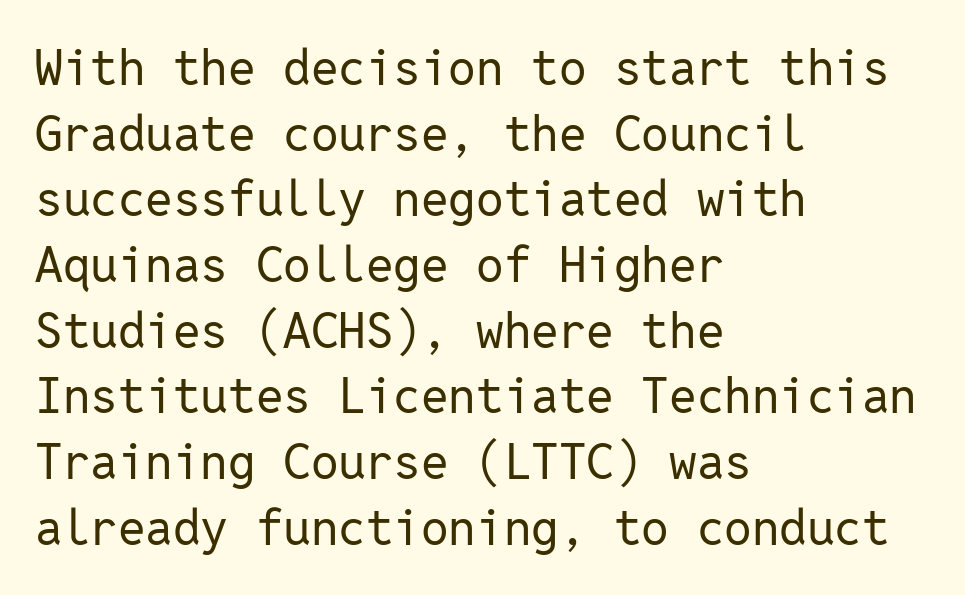
Is this a heavy cut? Hardly; it is regular or lighter. Spacing verdict: monospaced, one width for all characters. The area under the type is left untouched. These lines were composed using upright roman letters.
